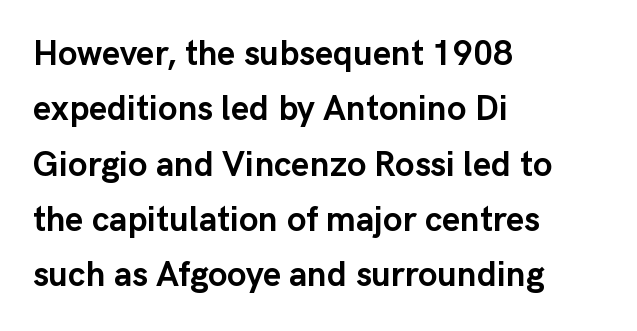
{"serif": "no", "italic": "no", "bold": "yes", "weight": "semibold", "width": "normal", "stroke_contrast": "low", "x_height": "medium", "monospaced": "no", "underline": "no", "align": "left", "line_spacing": "normal", "line_spacing_ratio": 1.58, "letter_spacing": "normal", "letter_spacing_em": 0.0, "glyph_px": 35}
